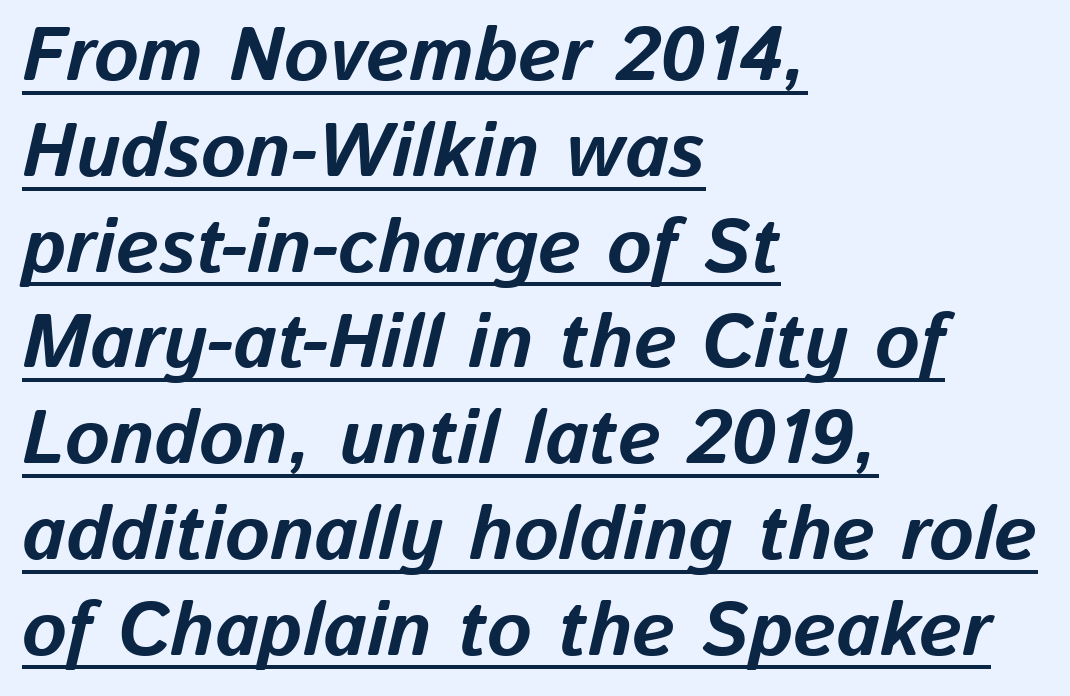
Q: Is the text bold? A: Yes.
Q: Is the text italic (slanted)? A: Yes, it leans right by about 13 degrees.
Q: Is the text underlined? A: Yes.
Q: How is the paragraph aligned? A: Left-aligned.
Q: Is the spacing between letters normal or unusually wide? A: Normal.
Q: Is the spacing between lines tight, normal or loose? A: Normal.
Q: Width (condensed, normal, or wide)? A: Normal.
Q: Stroke contrast? A: Low.
Q: x-height? A: Medium.
Q: Monospaced? A: No.
